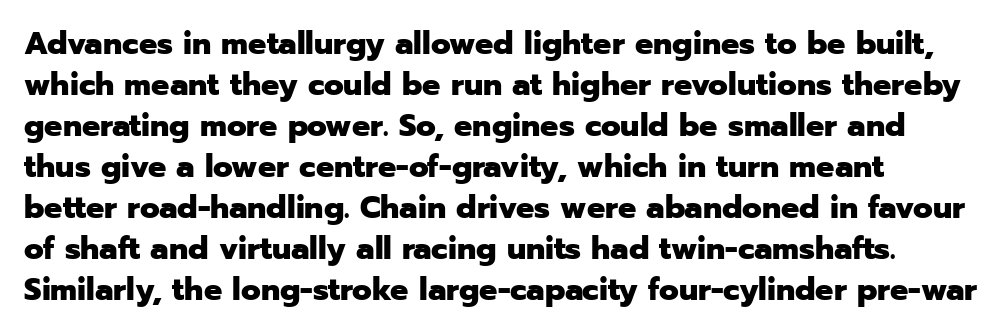
Q: Is the text bold? A: Yes.
Q: Is the text italic (slanted)? A: No, it is upright.
Q: Is the typeface a serif or a sans-serif typeface? A: Sans-serif.
Q: Is the text underlined? A: No.
Q: Is the spacing between letters normal or unusually wide? A: Normal.
Q: Is the spacing between lines tight, normal or loose? A: Normal.
Q: Width (condensed, normal, or wide)? A: Normal.
Q: Stroke contrast? A: Low.
Q: x-height? A: Medium.
Q: Monospaced? A: No.
